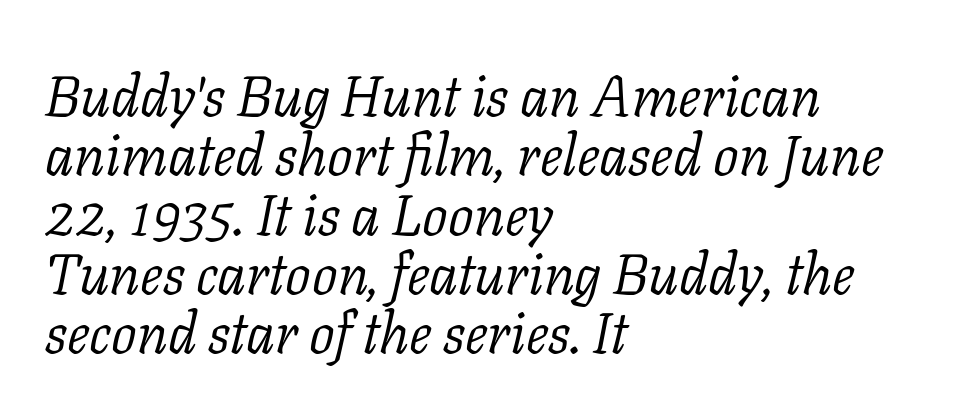
{"serif": "yes", "italic": "yes", "lean": "right", "slant_degrees": 11, "bold": "no", "weight": "light", "width": "normal", "stroke_contrast": "low", "x_height": "medium", "monospaced": "no", "underline": "no", "align": "left", "line_spacing": "tight", "line_spacing_ratio": 1.04, "letter_spacing": "normal", "letter_spacing_em": 0.0, "glyph_px": 57}
